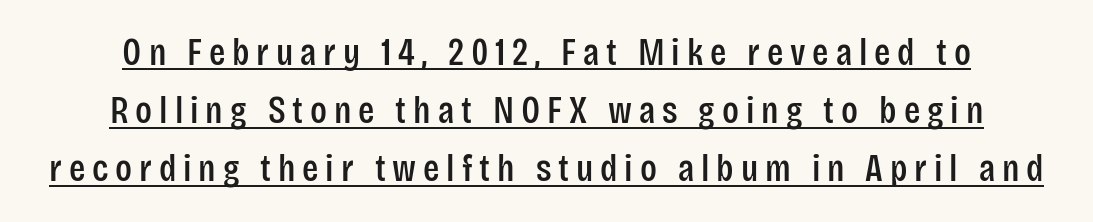
{"serif": "no", "italic": "no", "width": "condensed", "stroke_contrast": "low", "x_height": "large", "monospaced": "no", "underline": "yes", "align": "center", "line_spacing": "normal", "line_spacing_ratio": 1.53, "glyph_px": 38}
